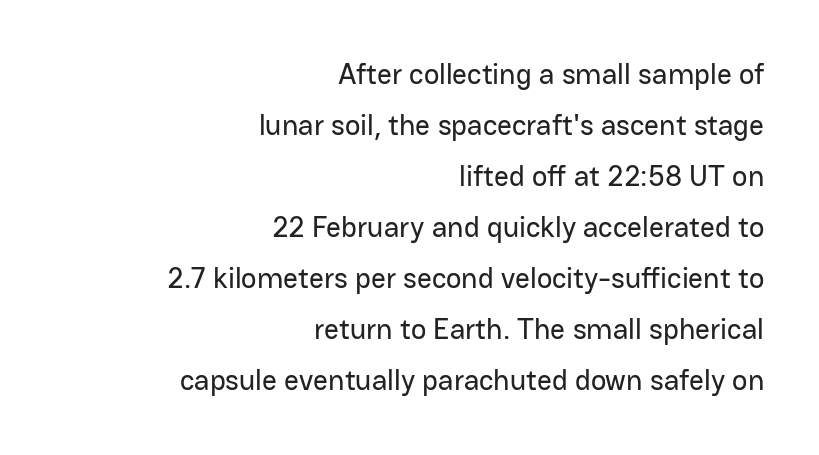
Q: Is the text italic (slanted)? A: No, it is upright.
Q: Is the typeface a serif or a sans-serif typeface? A: Sans-serif.
Q: Is the text underlined? A: No.
Q: How is the paragraph aligned? A: Right-aligned.
Q: Is the spacing between letters normal or unusually wide? A: Normal.
Q: Width (condensed, normal, or wide)? A: Normal.
Q: Stroke contrast? A: Low.
Q: x-height? A: Medium.
Q: Monospaced? A: No.
